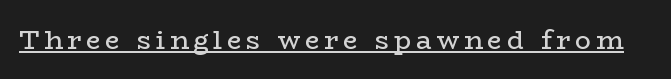
{"italic": "no", "bold": "no", "underline": "yes", "glyph_px": 26}
